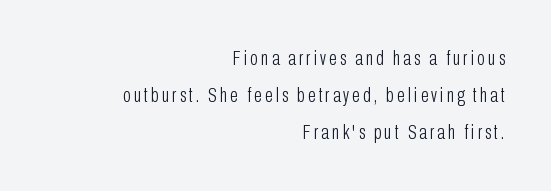
The image shows 21 px text type, upright; set right-aligned, line spacing 1.77x, not underlined.
